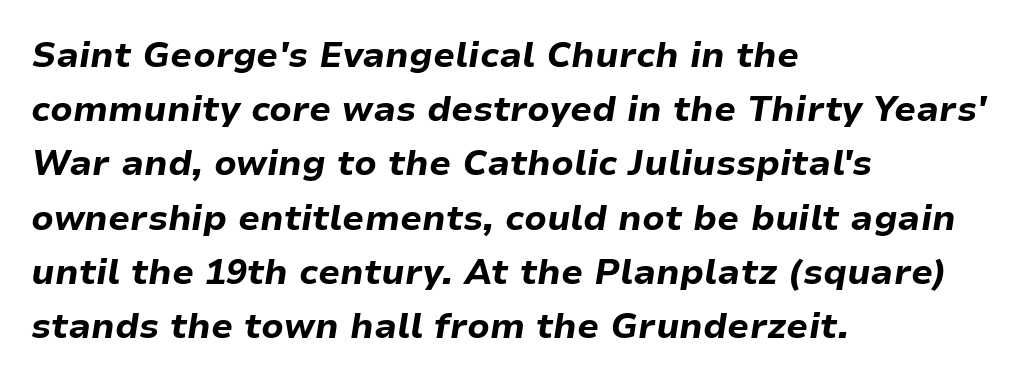
Quick note: interline space is typical. This rendering features lettering with no underline. Line starts are locked; line ends wander. Caption: bold face, heavy strokes. The letters advance in unequal steps, a hallmark of proportional type.
